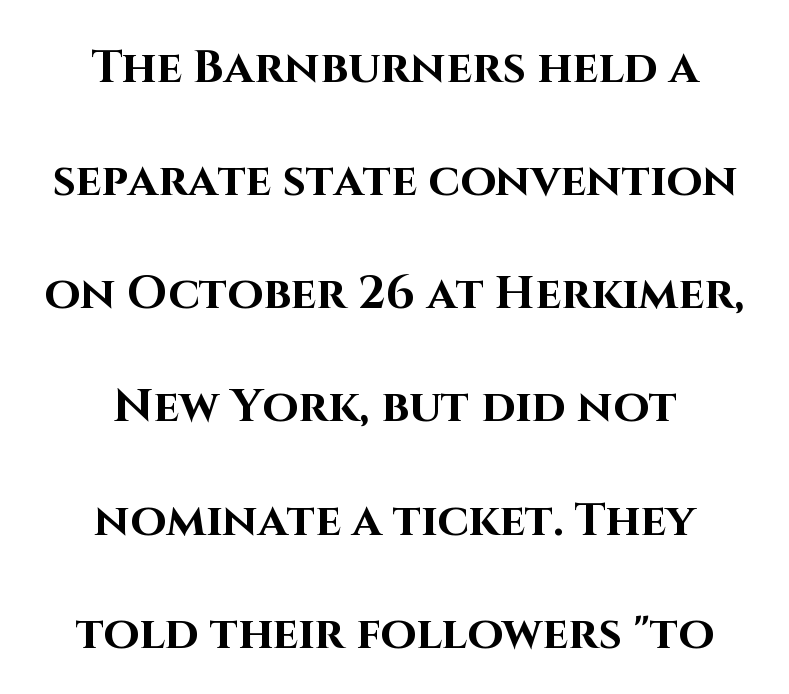
The sample has been set heavy, in full bold. Is this a fixed-width face? No — the glyphs have proportional, varying widths. No feet cap the strokes, marking this as sans-serif type. The foot of each line stays bare and open. The line-height multiplier appears high, well above default.
